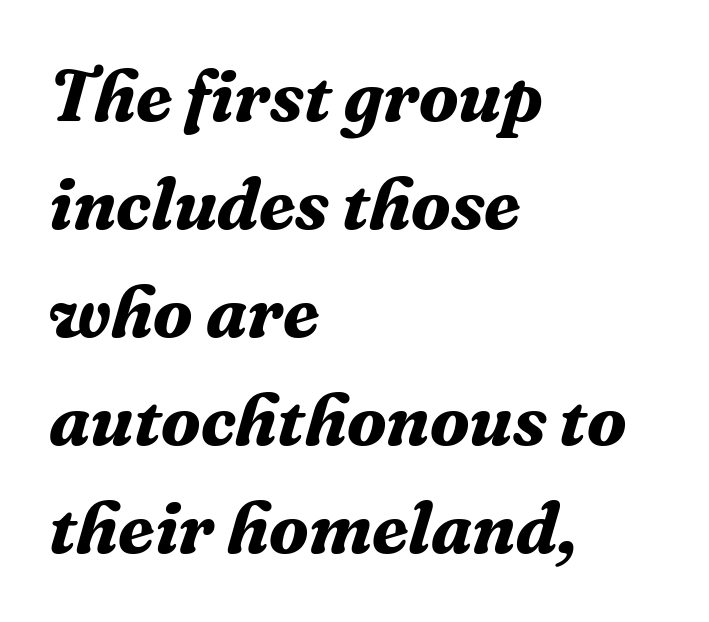
The image shows 73 px bold serif type, italic (leaning right); set left-aligned, normal line spacing (1.48x), normal letter spacing, not underlined; medium stroke contrast and a medium x-height.
